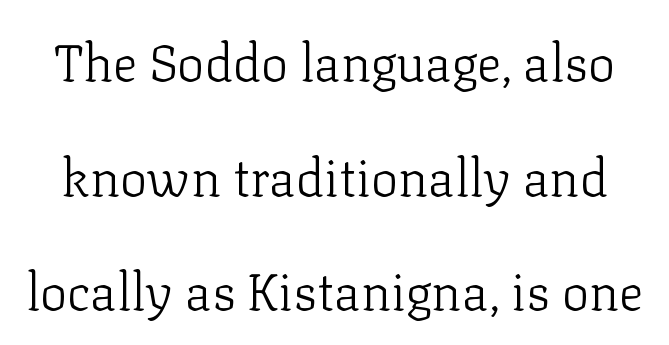
The rendering uses natural spacing where letterforms have individual widths. Vertical strokes here are truly vertical. Line spacing here is loose. A serif font was chosen for this passage. Between one letter and the next there's only the usual sliver of space.
